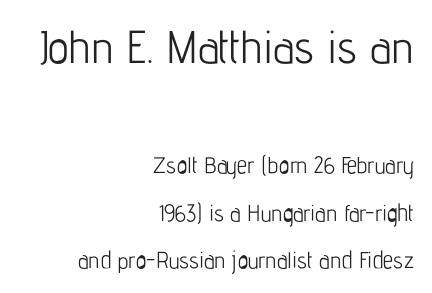
Q: Is the text bold? A: No.
Q: Is the text italic (slanted)? A: No, it is upright.
Q: Is the typeface a serif or a sans-serif typeface? A: Sans-serif.
Q: Is the text underlined? A: No.
Q: How is the paragraph aligned? A: Right-aligned.
Q: Is the spacing between letters normal or unusually wide? A: Normal.
Q: Is the spacing between lines tight, normal or loose? A: Loose.
Q: Which block of text is set in a larger size, the first (top) or the second (bottom)? A: The first (top) one.
Q: Width (condensed, normal, or wide)? A: Condensed.
Q: Stroke contrast? A: Low.
Q: x-height? A: Medium.
Q: Monospaced? A: No.
